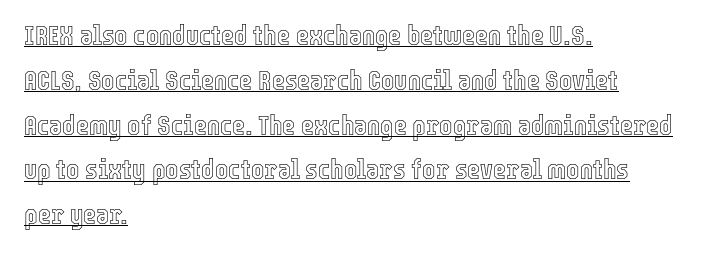
{"italic": "no", "width": "condensed", "x_height": "medium", "monospaced": "no", "underline": "yes", "align": "left", "line_spacing": "normal", "line_spacing_ratio": 1.6, "letter_spacing": "normal", "letter_spacing_em": 0.0, "glyph_px": 28}
